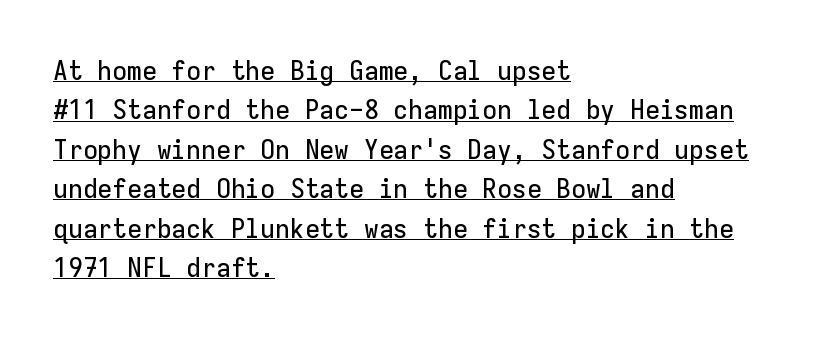
{"italic": "no", "underline": "yes", "align": "left", "line_spacing": "normal", "line_spacing_ratio": 1.46, "letter_spacing": "normal", "letter_spacing_em": 0.0, "glyph_px": 27}
